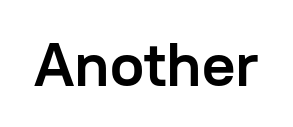
Q: Is the text bold? A: Yes.
Q: Is the text italic (slanted)? A: No, it is upright.
Q: Is the typeface a serif or a sans-serif typeface? A: Sans-serif.
Q: Is the text underlined? A: No.
Q: Is the spacing between letters normal or unusually wide? A: Normal.
Q: Width (condensed, normal, or wide)? A: Normal.
Q: Stroke contrast? A: Low.
Q: x-height? A: Medium.
Q: Monospaced? A: No.
